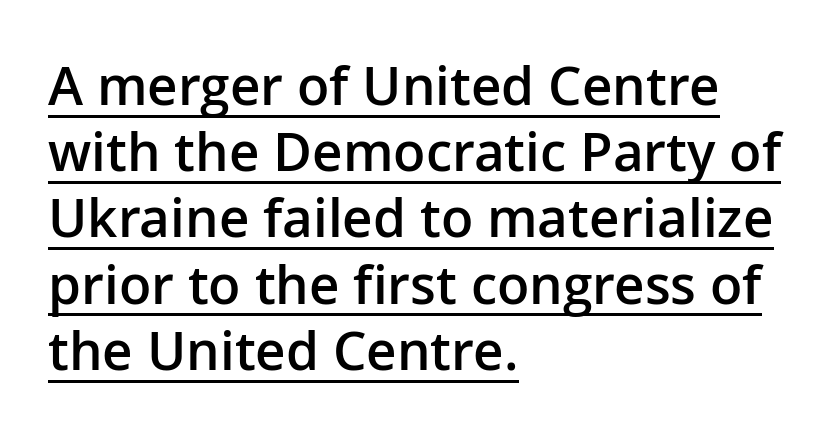
{"serif": "no", "italic": "no", "bold": "semi", "weight": "semibold", "width": "normal", "stroke_contrast": "low", "x_height": "medium", "monospaced": "no", "underline": "yes", "align": "left", "line_spacing": "normal", "line_spacing_ratio": 1.25, "letter_spacing": "normal", "letter_spacing_em": 0.0, "glyph_px": 53}
